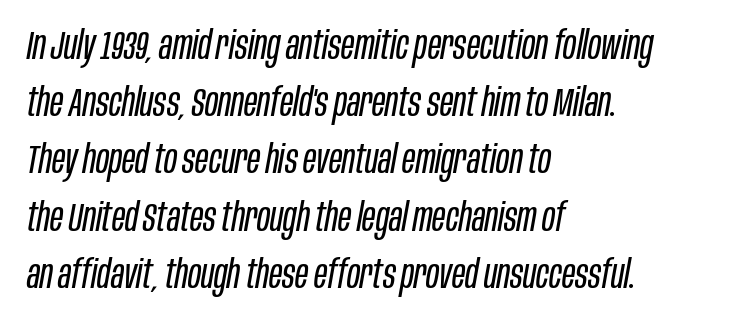
Q: Is the text bold? A: No.
Q: Is the text italic (slanted)? A: Yes, it leans right by about 10 degrees.
Q: Is the text underlined? A: No.
Q: How is the paragraph aligned? A: Left-aligned.
Q: Is the spacing between letters normal or unusually wide? A: Normal.
Q: Is the spacing between lines tight, normal or loose? A: Normal.
Q: Width (condensed, normal, or wide)? A: Condensed.
Q: Stroke contrast? A: Low.
Q: x-height? A: Large.
Q: Monospaced? A: No.
